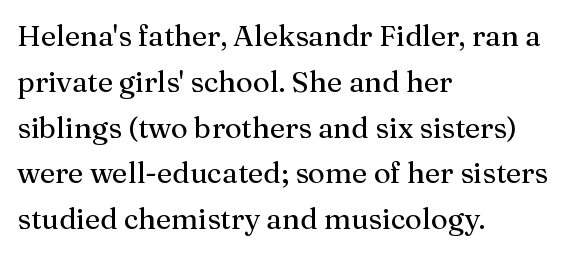
The image shows 29 px serif type, upright; set left-aligned, normal line spacing (1.58x), normal letter spacing, not underlined; medium stroke contrast and a medium x-height.
